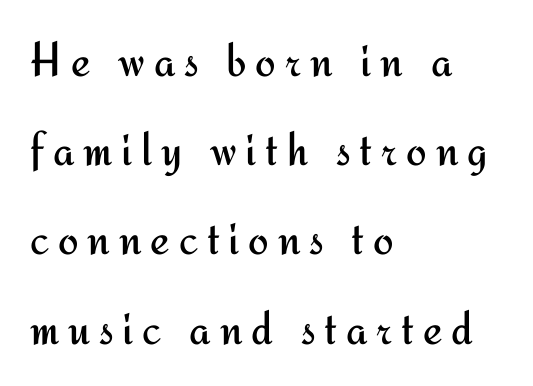
{"serif": "no", "italic": "no", "bold": "no", "weight": "regular", "width": "normal", "stroke_contrast": "medium", "x_height": "small", "monospaced": "no", "underline": "no", "align": "left", "line_spacing_ratio": 1.82, "glyph_px": 49}
